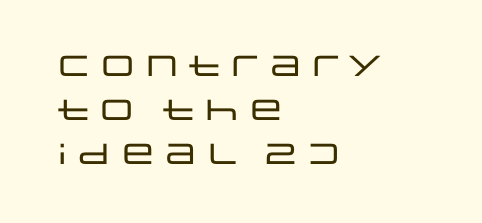
The image shows 29 px wide sans-serif type, upright; set left-aligned, normal line spacing (1.52x), normal letter spacing, not underlined; low stroke contrast and a large x-height.
